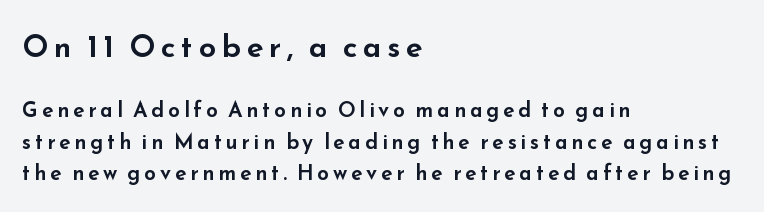
The image shows 31 px wide sans-serif type, upright; set left-aligned, normal line spacing (1.5x), not underlined; the first (top) block is 1.48x larger; low stroke contrast and a small x-height.
